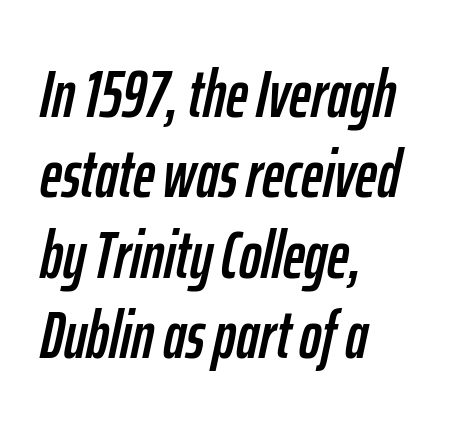
{"italic": "yes", "lean": "right", "slant_degrees": 12, "width": "condensed", "stroke_contrast": "low", "x_height": "medium", "monospaced": "no", "underline": "no", "align": "left", "line_spacing_ratio": 1.2, "letter_spacing": "normal", "letter_spacing_em": 0.0, "glyph_px": 67}
